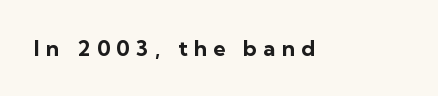
The image shows 22 px bold type, upright; set unusually wide letter spacing (+0.29 em), not underlined.
